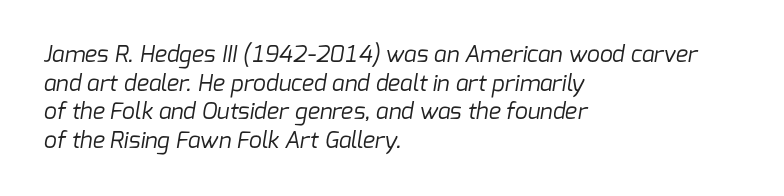
Every row of glyphs begins at an identical x-position on the left. Words appear dense and cohesive because spacing is normal. Decoration check: the copy has no underline. The strokes are not fattened; the text isn't bold.
